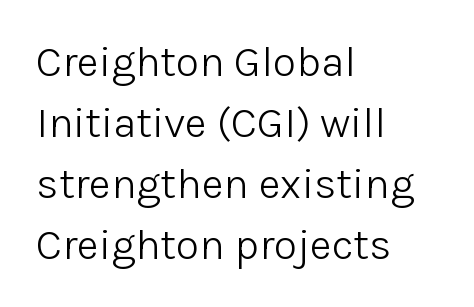
These lines are composed in type without serifs. There is no visible air inserted between adjacent glyphs. Vertical stems look standard width or narrower in stroke. The compositor pushed each line to the left boundary.
